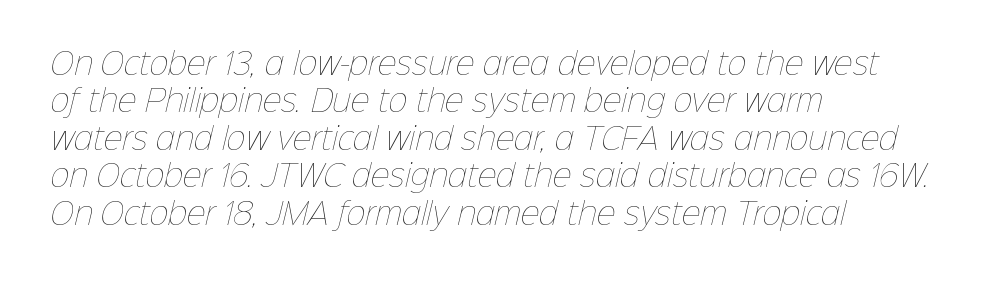
Q: Is the text bold? A: No.
Q: Is the text underlined? A: No.
Q: How is the paragraph aligned? A: Left-aligned.
Q: Is the spacing between letters normal or unusually wide? A: Normal.
Q: Is the spacing between lines tight, normal or loose? A: Normal.
Q: Width (condensed, normal, or wide)? A: Normal.
Q: Stroke contrast? A: Low.
Q: x-height? A: Medium.
Q: Monospaced? A: No.
